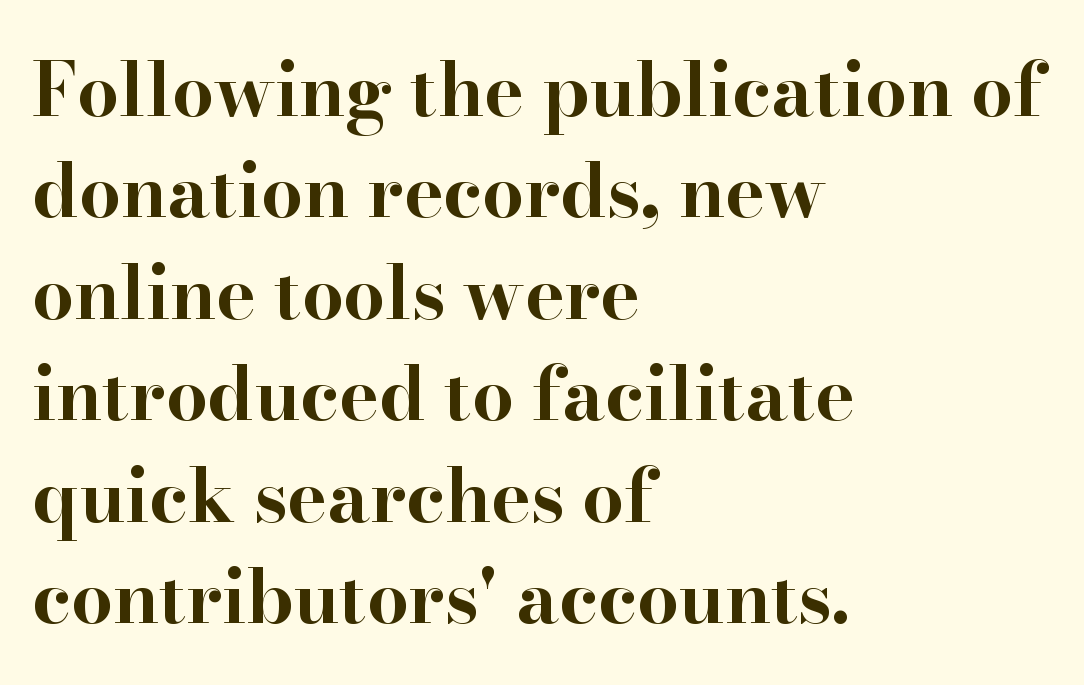
Spacing verdict: proportional, widths tailored to each character. Leftover space on each line is placed entirely after the last word. The baseline area is clear. Each word holds together tightly as a unit, with standard inter-letter gaps. A normal amount of white space separates one row of letters from the next.
